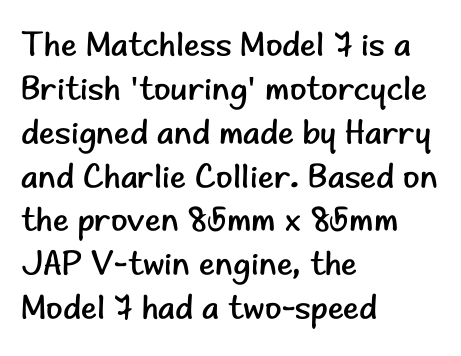
{"serif": "no", "italic": "no", "bold": "no", "weight": "regular", "width": "normal", "stroke_contrast": "low", "x_height": "small", "monospaced": "no", "underline": "no", "align": "left", "line_spacing": "normal", "line_spacing_ratio": 1.29, "letter_spacing": "normal", "letter_spacing_em": 0.0, "glyph_px": 34}
